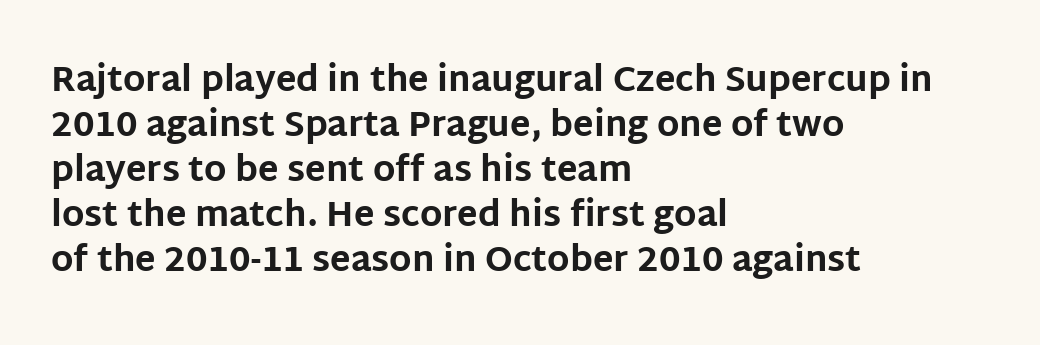
Q: Is the text bold? A: Yes.
Q: Is the text italic (slanted)? A: No, it is upright.
Q: Is the typeface a serif or a sans-serif typeface? A: Sans-serif.
Q: Is the text underlined? A: No.
Q: How is the paragraph aligned? A: Left-aligned.
Q: Is the spacing between letters normal or unusually wide? A: Normal.
Q: Is the spacing between lines tight, normal or loose? A: Normal.
Q: Width (condensed, normal, or wide)? A: Normal.
Q: Stroke contrast? A: Low.
Q: x-height? A: Large.
Q: Monospaced? A: No.
